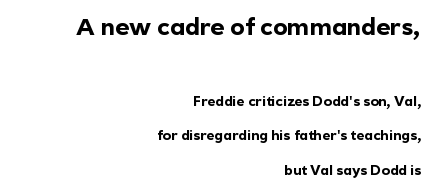
The image shows 24 px bold type, upright; set right-aligned, loose line spacing (2.48x), normal letter spacing, not underlined; the first (top) block is 1.71x larger.
